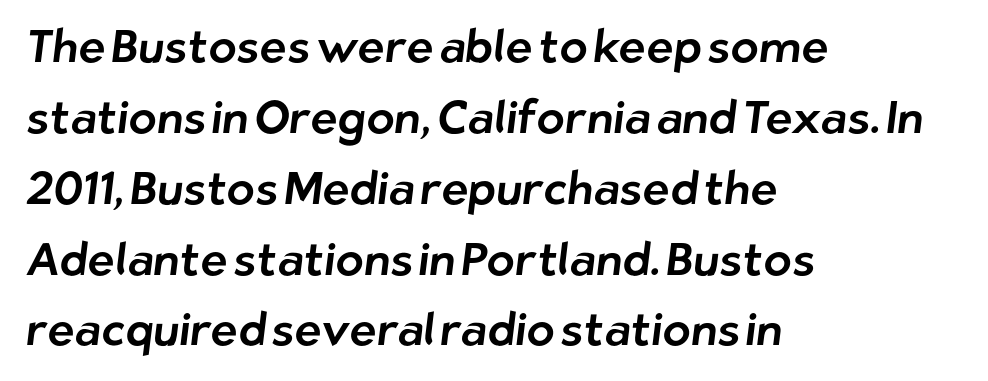
Q: Is the typeface a serif or a sans-serif typeface? A: Sans-serif.
Q: Is the text underlined? A: No.
Q: How is the paragraph aligned? A: Left-aligned.
Q: Is the spacing between letters normal or unusually wide? A: Normal.
Q: Is the spacing between lines tight, normal or loose? A: Normal.
Q: Width (condensed, normal, or wide)? A: Normal.
Q: Stroke contrast? A: Low.
Q: x-height? A: Medium.
Q: Monospaced? A: No.
